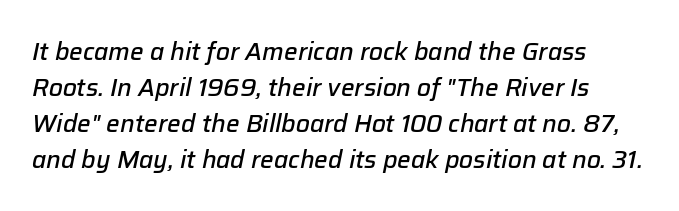
{"italic": "yes", "lean": "right", "slant_degrees": 12, "bold": "semi", "underline": "no", "line_spacing": "normal", "line_spacing_ratio": 1.5, "letter_spacing": "normal", "letter_spacing_em": 0.0, "glyph_px": 24}
